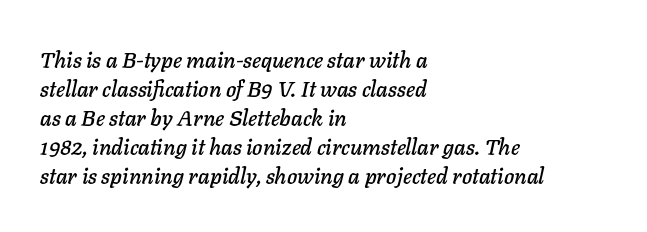
Q: Is the text italic (slanted)? A: Yes, it leans right by about 11 degrees.
Q: Is the text underlined? A: No.
Q: How is the paragraph aligned? A: Left-aligned.
Q: Is the spacing between letters normal or unusually wide? A: Normal.
Q: Is the spacing between lines tight, normal or loose? A: Normal.
